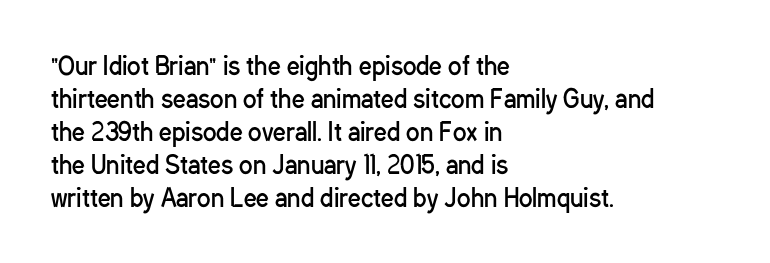
The image shows 25 px text type, upright; set left-aligned, normal line spacing (1.32x), normal letter spacing, not underlined.
